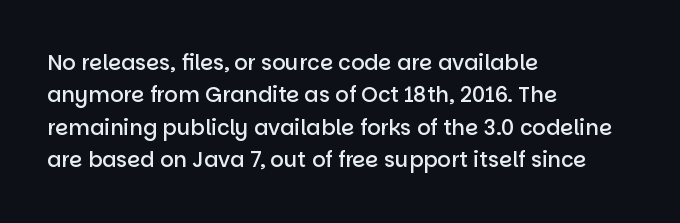
{"italic": "no", "bold": "semi", "underline": "no", "align": "left", "line_spacing": "normal", "line_spacing_ratio": 1.54, "letter_spacing": "normal", "letter_spacing_em": 0.0, "glyph_px": 21}
